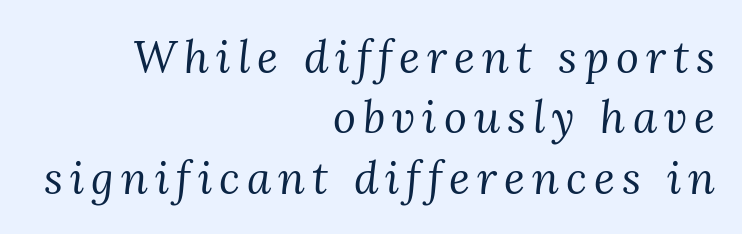
Q: Is the text bold? A: No.
Q: Is the text italic (slanted)? A: Yes, it leans right by about 3 degrees.
Q: Is the typeface a serif or a sans-serif typeface? A: Serif.
Q: Is the text underlined? A: No.
Q: How is the paragraph aligned? A: Right-aligned.
Q: Is the spacing between lines tight, normal or loose? A: Normal.
Q: Width (condensed, normal, or wide)? A: Normal.
Q: Stroke contrast? A: Medium.
Q: x-height? A: Medium.
Q: Monospaced? A: No.
